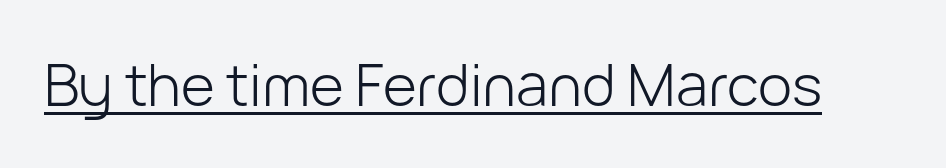
Stems and bowls with no extra thickness — not bold. Is this a fixed-width face? No — the glyphs have proportional, varying widths. Is this a sans? Yes — the strokes have no serifs. Students, note that the glyphs here touch the page at normal intervals.
